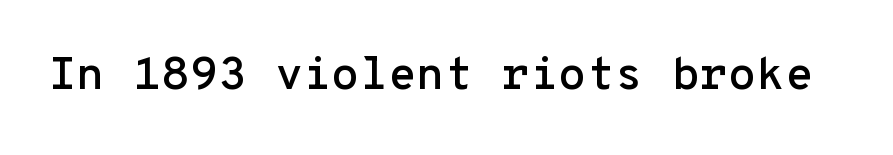
Q: Is the text italic (slanted)? A: No, it is upright.
Q: Is the typeface a serif or a sans-serif typeface? A: Sans-serif.
Q: Is the text underlined? A: No.
Q: Is the spacing between letters normal or unusually wide? A: Normal.
Q: Width (condensed, normal, or wide)? A: Normal.
Q: Stroke contrast? A: Low.
Q: x-height? A: Medium.
Q: Monospaced? A: Yes.
